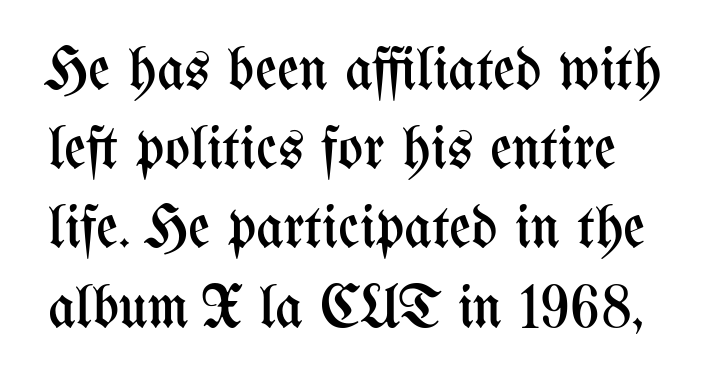
The image shows 60 px regular-weight, condensed type, upright; set normal line spacing (1.32x), normal letter spacing, not underlined; medium stroke contrast and a medium x-height.
